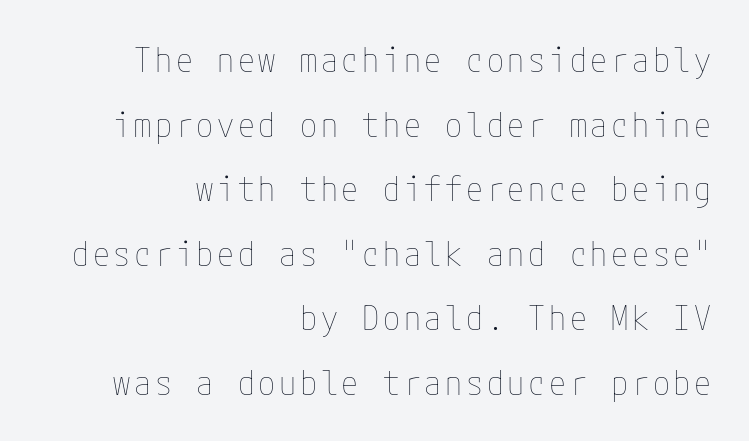
Q: Is the text bold? A: No.
Q: Is the text italic (slanted)? A: No, it is upright.
Q: Is the text underlined? A: No.
Q: How is the paragraph aligned? A: Right-aligned.
Q: Is the spacing between lines tight, normal or loose? A: Loose.
Q: Width (condensed, normal, or wide)? A: Condensed.
Q: Stroke contrast? A: Low.
Q: x-height? A: Medium.
